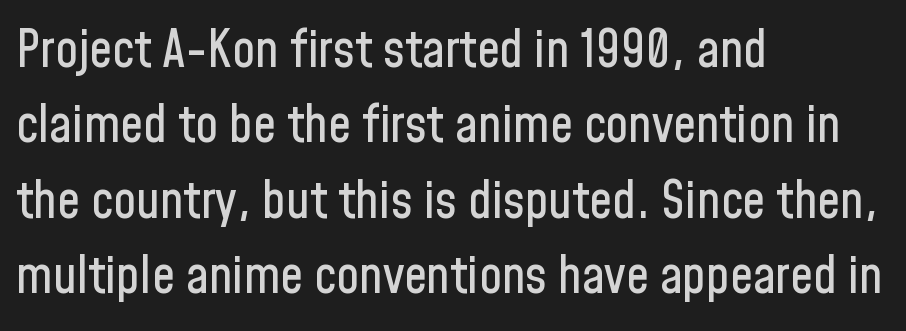
The image shows 51 px condensed sans-serif type, upright; set left-aligned, normal line spacing (1.48x), normal letter spacing, not underlined; low stroke contrast and a medium x-height.
